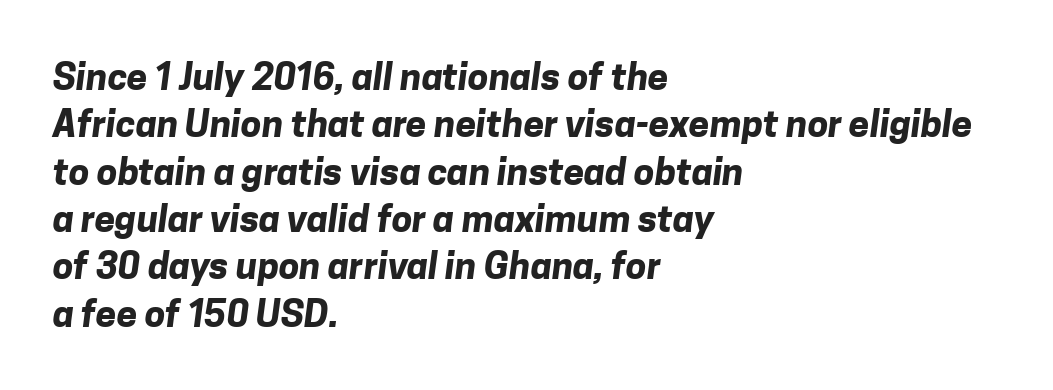
Observe the absence of serifs on each vertical stroke in this sample. Does the weight exceed regular? Yes, all the way to bold. Letters rest on an invisible, unmarked baseline. Left-aligned paragraph, ragged on the right. The type is set solid horizontally, with unmodified tracking.
